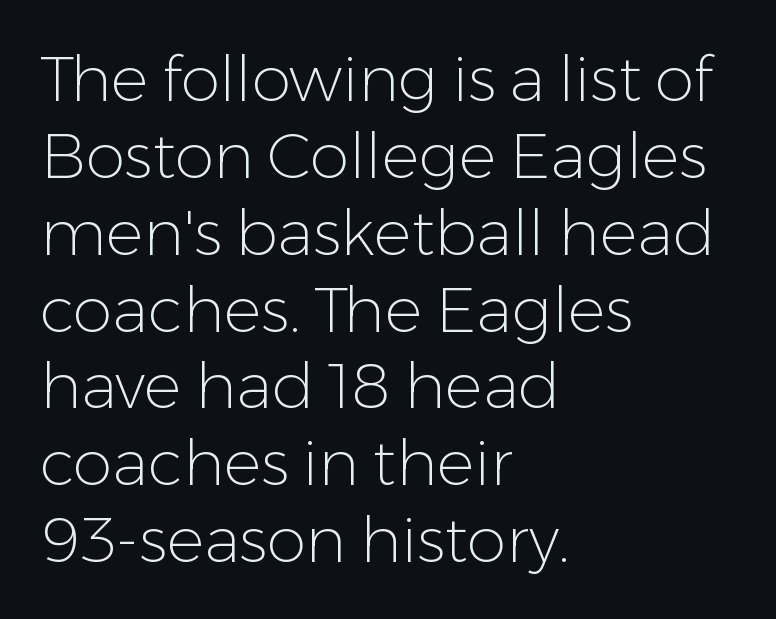
Q: Is the text bold? A: No.
Q: Is the text italic (slanted)? A: No, it is upright.
Q: Is the typeface a serif or a sans-serif typeface? A: Sans-serif.
Q: Is the text underlined? A: No.
Q: How is the paragraph aligned? A: Left-aligned.
Q: Is the spacing between letters normal or unusually wide? A: Normal.
Q: Width (condensed, normal, or wide)? A: Normal.
Q: Stroke contrast? A: Low.
Q: x-height? A: Medium.
Q: Monospaced? A: No.
